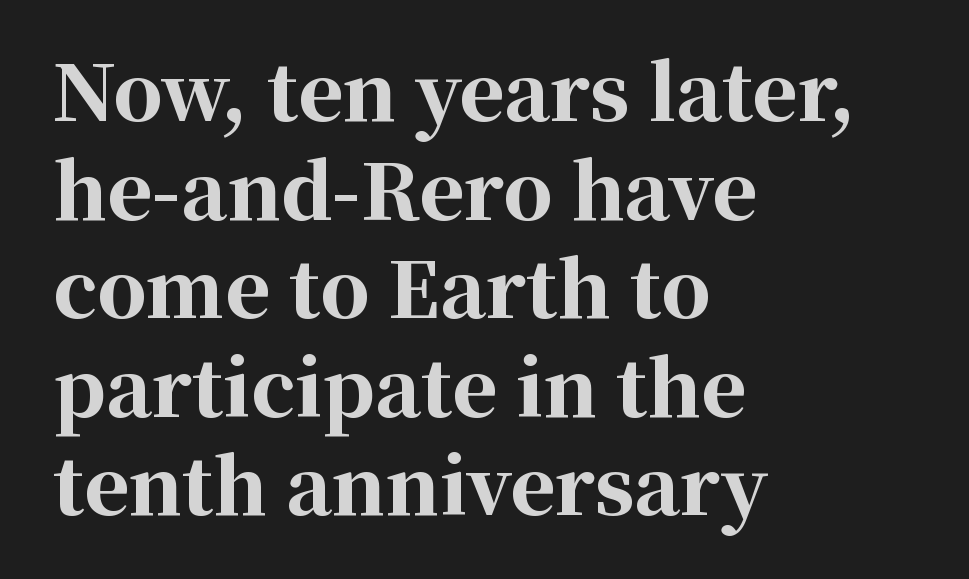
The image shows 77 px bold serif type, upright; set left-aligned, normal line spacing (1.28x), normal letter spacing, not underlined; high stroke contrast and a medium x-height.
